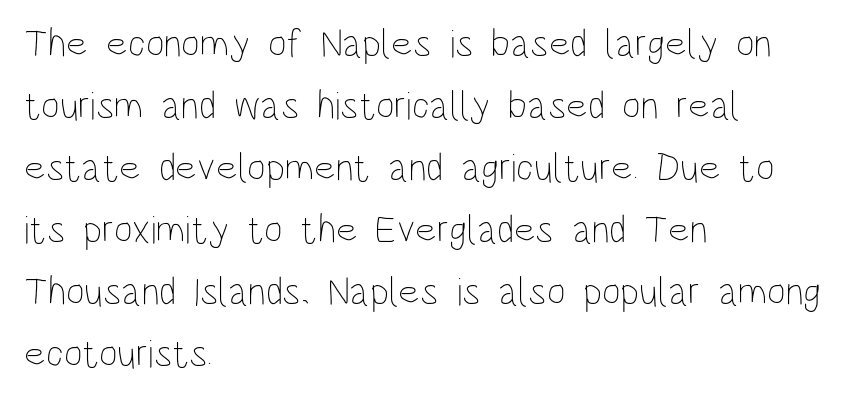
The image shows 40 px thin, condensed type, upright; set left-aligned, normal line spacing (1.55x), normal letter spacing, not underlined; low stroke contrast and a large x-height.
